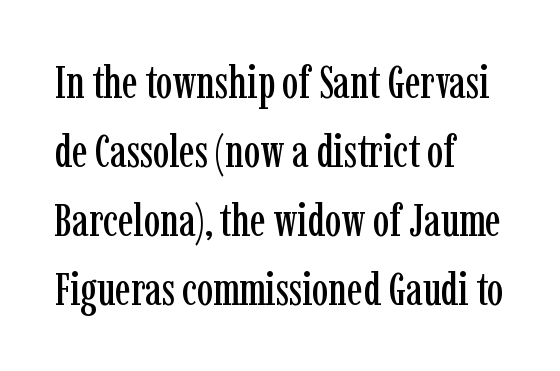
Q: Is the text italic (slanted)? A: No, it is upright.
Q: Is the typeface a serif or a sans-serif typeface? A: Serif.
Q: Is the text underlined? A: No.
Q: How is the paragraph aligned? A: Left-aligned.
Q: Is the spacing between letters normal or unusually wide? A: Normal.
Q: Is the spacing between lines tight, normal or loose? A: Normal.
Q: Width (condensed, normal, or wide)? A: Condensed.
Q: Stroke contrast? A: Low.
Q: x-height? A: Medium.
Q: Monospaced? A: No.
